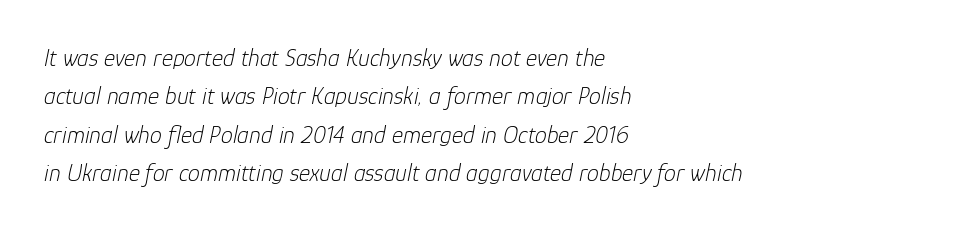
The image shows 24 px text type, italic (leaning right); set left-aligned, normal line spacing (1.6x), normal letter spacing, not underlined.
